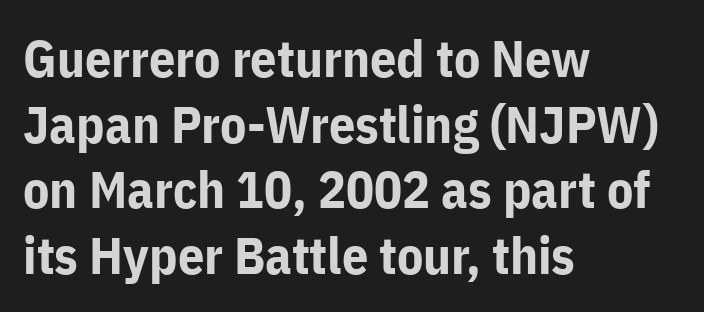
Spacing verdict: proportional, widths tailored to each character. The typesetting leans heavy: a genuine bold. The lines are quadded left. No feet cap the strokes, marking this as sans-serif type. Italic: no, the glyphs are upright roman. Honestly, the letter spacing is just normal — you wouldn't notice it.
